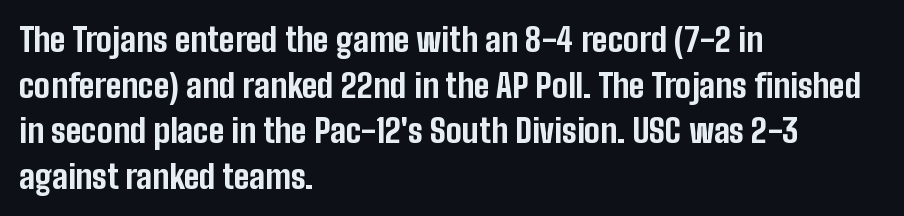
Character widths vary here, with narrow letters taking less room than wide ones. Casual observation: everything's shoved over to the left. What stands out about the letter spacing? Nothing — it is the standard amount. Honestly, the row spacing looks completely unremarkable. Nothing sits at the stroke ends, so this counts as sans-serif.
